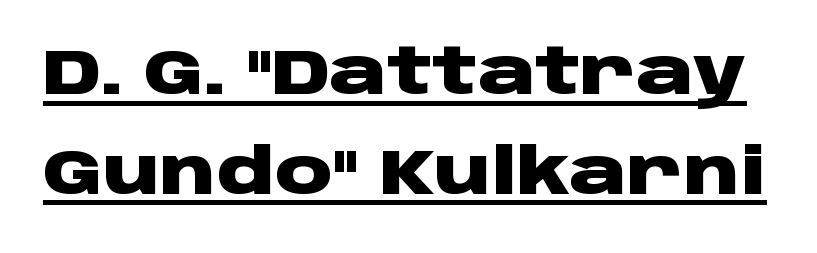
The image shows 64 px heavy, wide sans-serif type, upright; set normal line spacing (1.56x), normal letter spacing, underlined; low stroke contrast and a large x-height.
